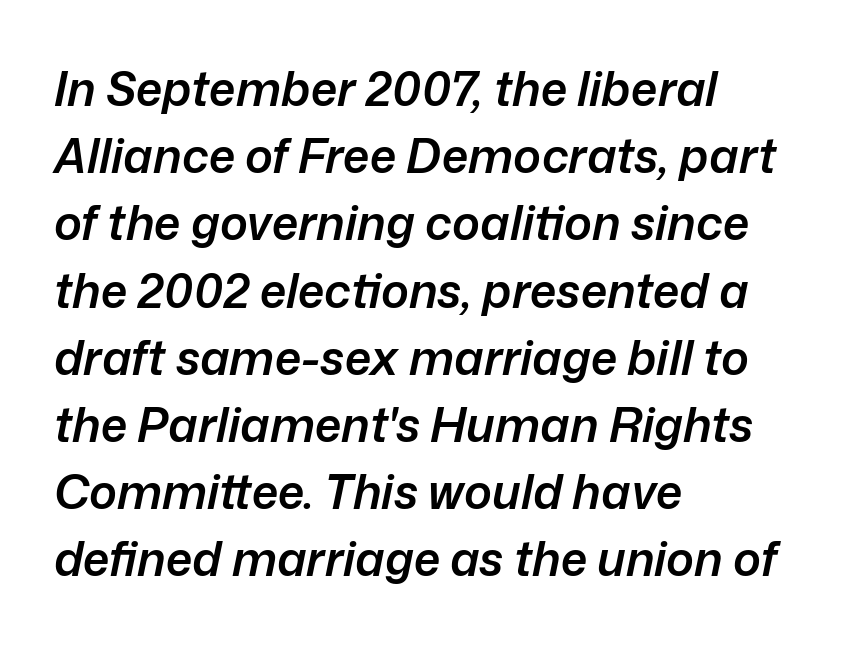
Q: Is the text bold? A: Semi-bold.
Q: Is the text italic (slanted)? A: Yes, it leans right by about 12 degrees.
Q: Is the text underlined? A: No.
Q: How is the paragraph aligned? A: Left-aligned.
Q: Is the spacing between letters normal or unusually wide? A: Normal.
Q: Is the spacing between lines tight, normal or loose? A: Normal.
Q: Width (condensed, normal, or wide)? A: Normal.
Q: Stroke contrast? A: Low.
Q: x-height? A: Medium.
Q: Monospaced? A: No.
